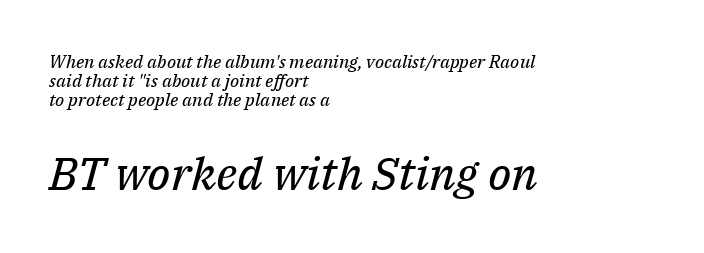
{"serif": "yes", "italic": "yes", "lean": "right", "slant_degrees": 14, "bold": "no", "weight": "regular", "width": "normal", "stroke_contrast": "medium", "x_height": "medium", "monospaced": "no", "underline": "no", "align": "left", "line_spacing": "tight", "line_spacing_ratio": 1.05, "letter_spacing": "normal", "letter_spacing_em": 0.0, "larger_block": "second", "size_ratio": 2.56, "glyph_px": 46}
